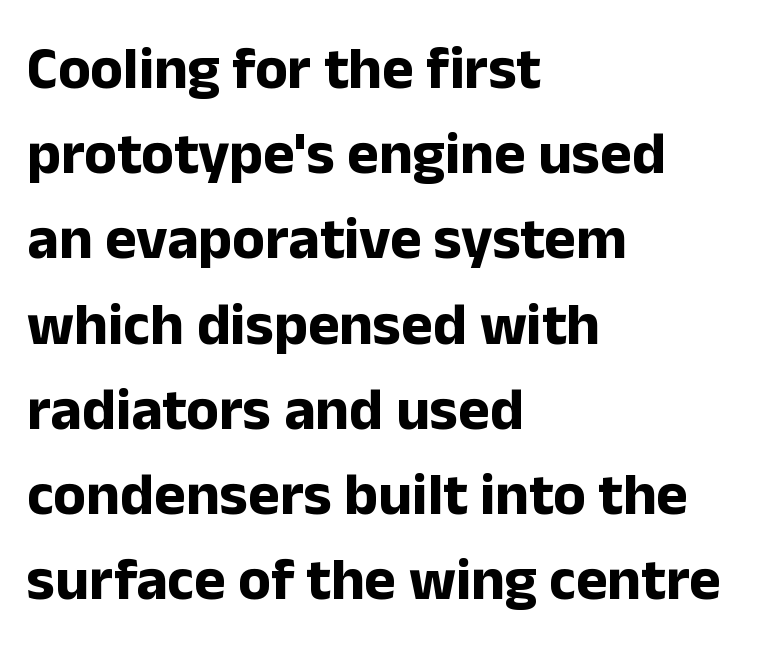
The image shows 60 px bold sans-serif type, upright; set left-aligned, normal line spacing (1.42x), normal letter spacing, not underlined; low stroke contrast and a medium x-height.
